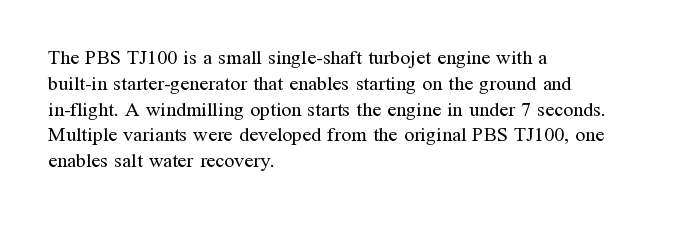
Interline gaps are of average width in this sample. Style check: upright. Tracking here is standard; glyphs follow each other at the usual distance. Stroke mass is kept to a normal reading level or below. Beneath every word, the page is bare. Leftover space on each line is placed entirely after the last word.
